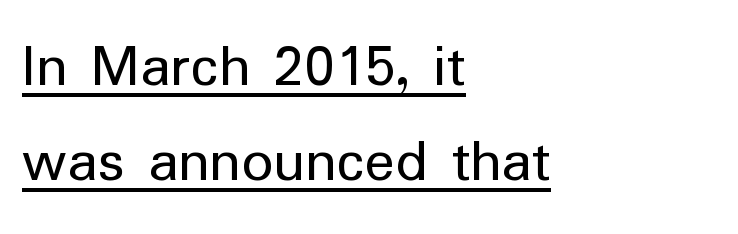
The image shows 63 px regular-weight sans-serif type, upright; set left-aligned, normal line spacing (1.51x), normal letter spacing, underlined; low stroke contrast and a medium x-height.
